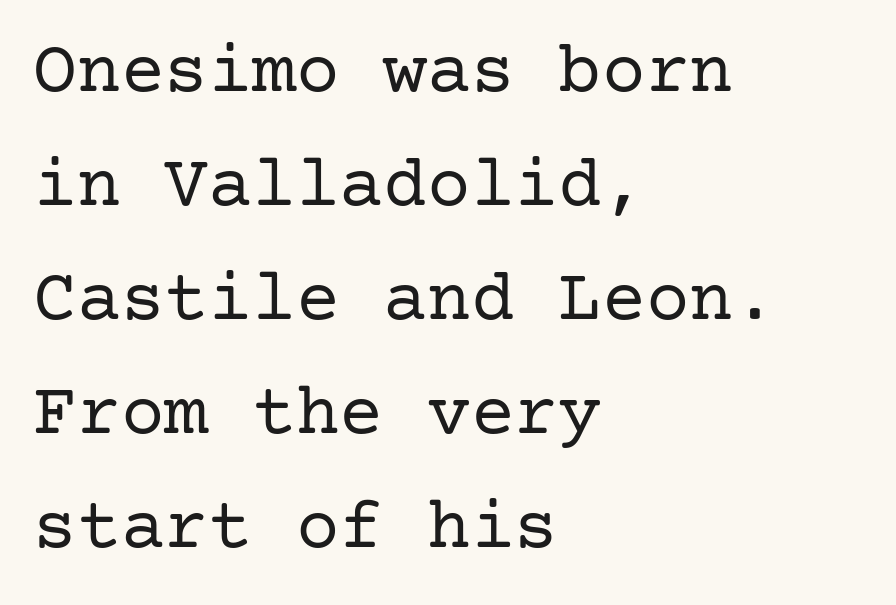
This is roman type, the default non-slanted kind. The compositor pushed each line to the left boundary. Nobody touched the tracking dial on this one. Glance below the letters and you will spot only blank space.
